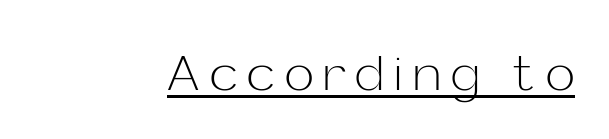
The image shows 49 px light sans-serif type, upright; set unusually wide letter spacing (+0.2 em), underlined; low stroke contrast and a medium x-height.
